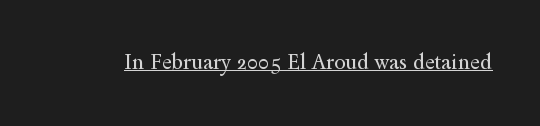
Italic: no, the glyphs are upright roman. You can see a thin bar hugging the bottom of the glyphs. Nothing heavy about these letters — not bold at all. Look at the tracking — it's just the regular setting, nothing added.
